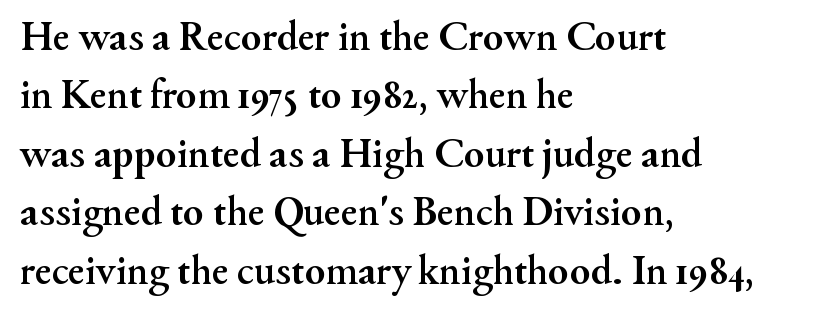
Typographically, this falls in the serif category. Heavy, bold letterforms. A typesetter would call this proportional, since set widths differ per character. How are the letters spaced? Ordinarily, with no added tracking.
